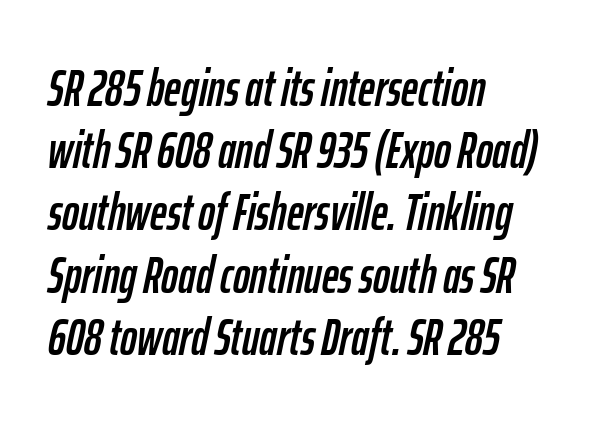
Anything drawn beneath the words? Only blank space. Is this a fixed-width face? No — the glyphs have proportional, varying widths. Slant detected: the letters are inclined. Tracking here is standard; glyphs follow each other at the usual distance. Caption: multi-line text, flush left, ragged right.
